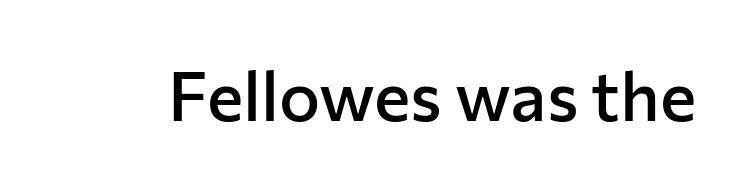
The image shows 69 px semibold sans-serif type, upright; set normal letter spacing, not underlined; low stroke contrast and a medium x-height.
